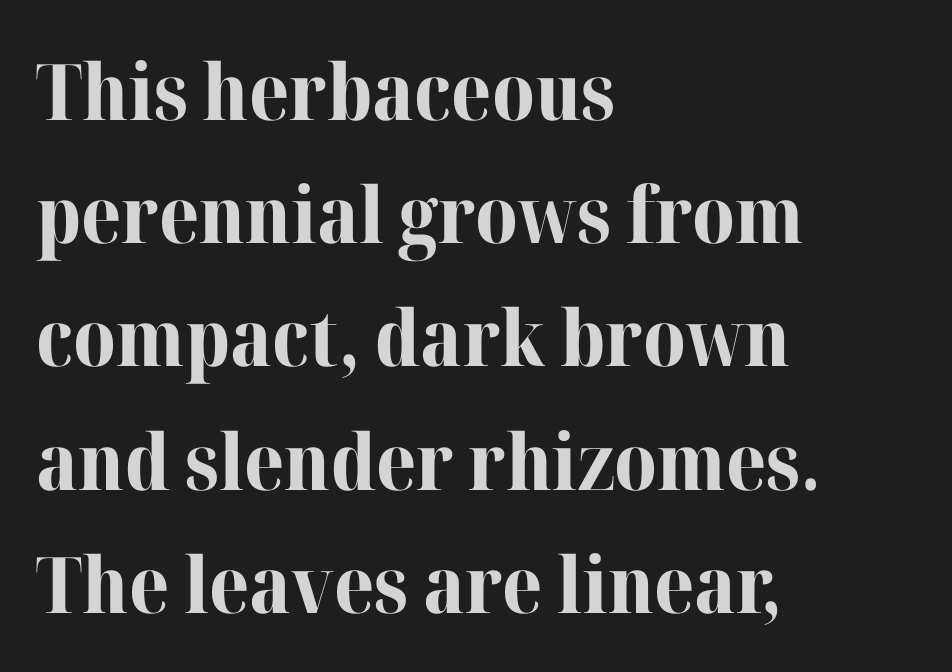
{"serif": "yes", "italic": "no", "bold": "yes", "weight": "bold", "width": "normal", "stroke_contrast": "high", "x_height": "medium", "monospaced": "no", "underline": "no", "align": "left", "line_spacing": "normal", "line_spacing_ratio": 1.58, "letter_spacing": "normal", "letter_spacing_em": 0.0, "glyph_px": 78}
